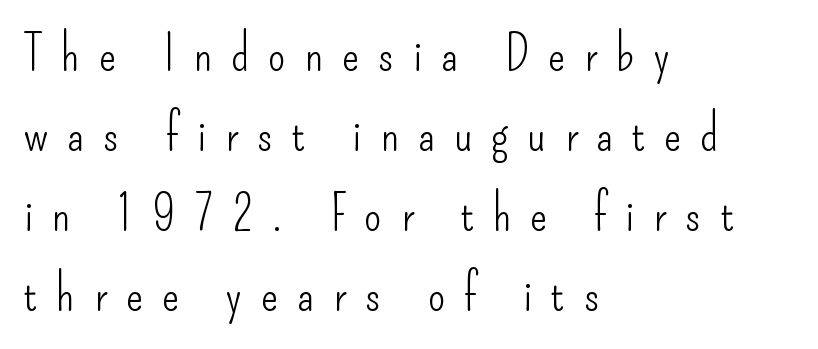
The image shows 50 px light, condensed sans-serif type, upright; set left-aligned, normal line spacing (1.6x), unusually wide letter spacing (+0.38 em), not underlined; low stroke contrast and a small x-height.
